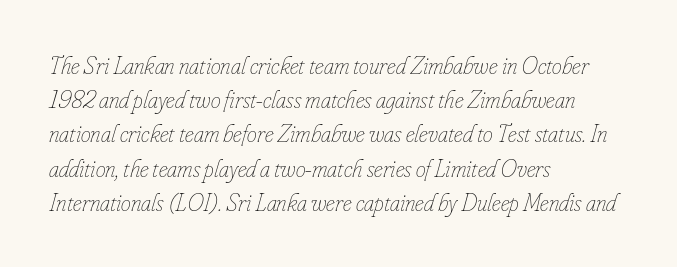
The image shows 25 px text type, italic (leaning right); set left-aligned, normal line spacing (1.37x), normal letter spacing, not underlined.
